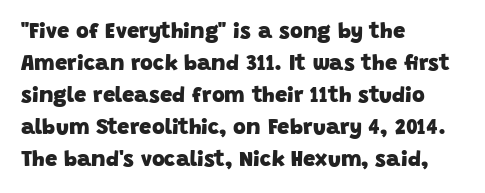
Unmarked baselines from the first word to the last. This rendering leaves character spacing at its baseline value. If you drew a ruler down the left edge, every line would touch it. The rendering uses a bold face; every stroke is thick and dark. Notice how descenders clear the ascenders below comfortably — that's standard leading.
